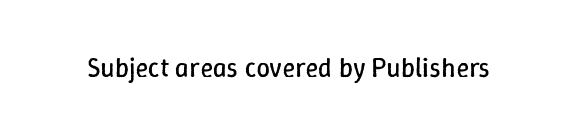
Has an underline been added? It has not. The type is set solid horizontally, with unmodified tracking. The characters are drawn with everyday or finer stroke widths. Every character sits straight up, as roman type does.
